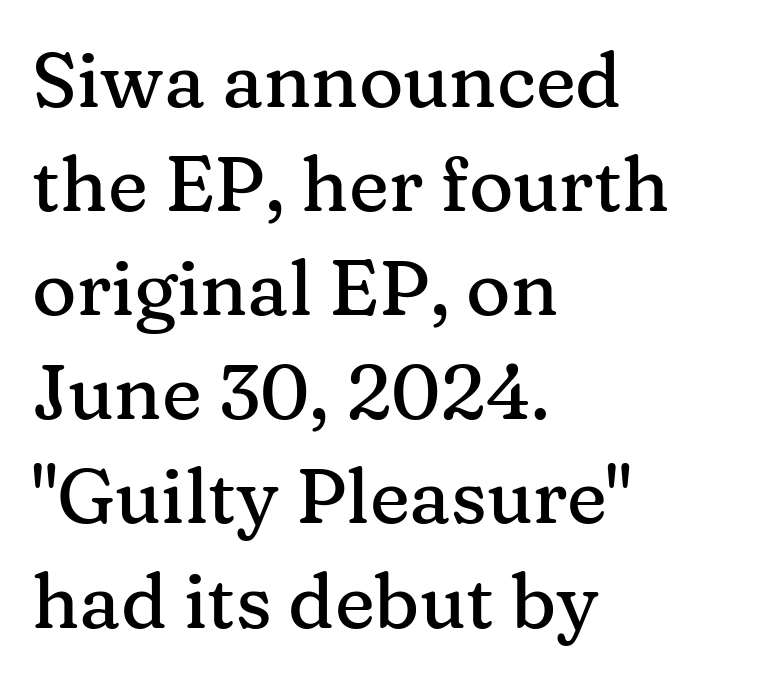
Q: Is the text italic (slanted)? A: No, it is upright.
Q: Is the typeface a serif or a sans-serif typeface? A: Serif.
Q: Is the text underlined? A: No.
Q: How is the paragraph aligned? A: Left-aligned.
Q: Is the spacing between letters normal or unusually wide? A: Normal.
Q: Is the spacing between lines tight, normal or loose? A: Normal.
Q: Width (condensed, normal, or wide)? A: Normal.
Q: Stroke contrast? A: Medium.
Q: x-height? A: Medium.
Q: Monospaced? A: No.
